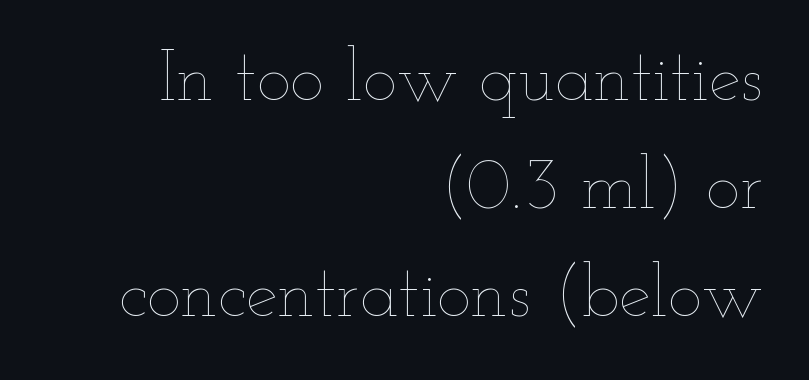
{"italic": "no", "bold": "no", "weight": "thin", "width": "wide", "stroke_contrast": "low", "x_height": "small", "monospaced": "no", "underline": "no", "align": "right", "line_spacing": "normal", "line_spacing_ratio": 1.5, "letter_spacing": "normal", "letter_spacing_em": 0.0, "glyph_px": 72}
